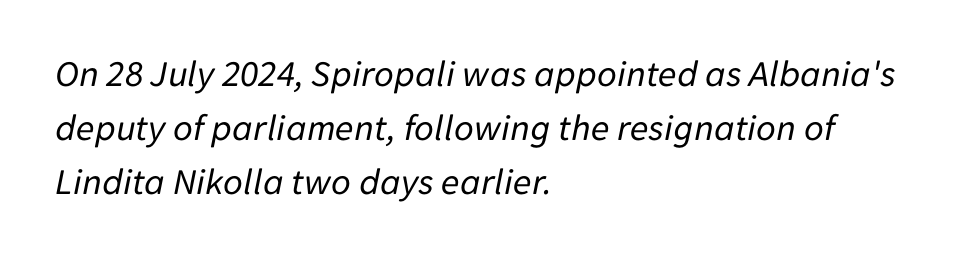
A typesetter would call this proportional, since set widths differ per character. Letters have the restrained weight of plain body copy at most. Any mark beneath the type? The region is blank. Notice how descenders clear the ascenders below comfortably — that's standard leading. Standard letterfit; no display-style spreading of the glyphs. Quick note: italic.
